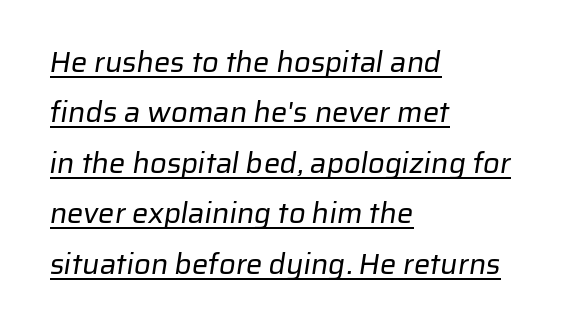
Which margin do the lines hug? The left one — the right edge is uneven. Heft: none added — not bold. The letters carry no serifs — their stems end cleanly without finishing strokes. Note the varied advance widths — an 'i' is clearly narrower than an 'm'. Nobody touched the tracking dial on this one. A rule runs beneath these lines of type.
